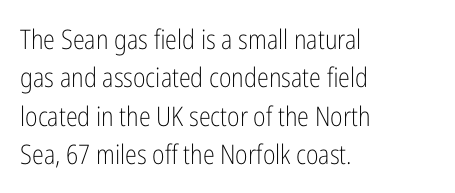
Q: Is the text bold? A: No.
Q: Is the text italic (slanted)? A: No, it is upright.
Q: Is the text underlined? A: No.
Q: How is the paragraph aligned? A: Left-aligned.
Q: Is the spacing between letters normal or unusually wide? A: Normal.
Q: Is the spacing between lines tight, normal or loose? A: Normal.
